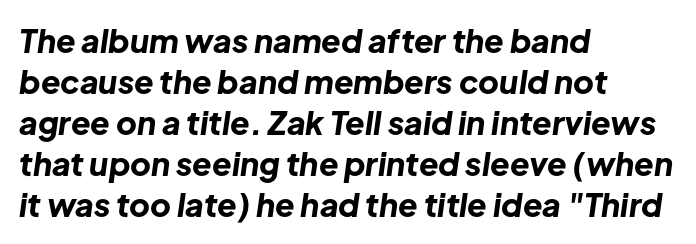
Q: Is the text bold? A: Yes.
Q: Is the text italic (slanted)? A: Yes, it leans right by about 8 degrees.
Q: Is the text underlined? A: No.
Q: How is the paragraph aligned? A: Left-aligned.
Q: Is the spacing between letters normal or unusually wide? A: Normal.
Q: Is the spacing between lines tight, normal or loose? A: Normal.
Q: Width (condensed, normal, or wide)? A: Normal.
Q: Stroke contrast? A: Low.
Q: x-height? A: Medium.
Q: Monospaced? A: No.
